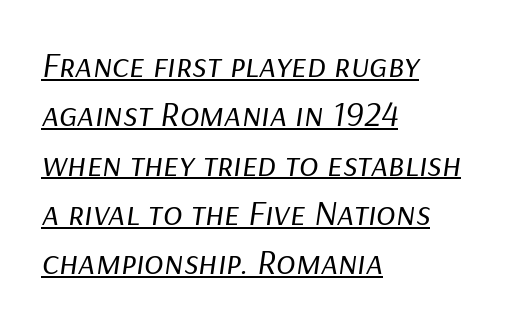
Regarding leading, the lines here are spaced in the standard way. These lines are rendered in a variable-pitch font. The glyphs are accompanied by a horizontal stroke just below them. Ink coverage per letter is moderate at most.
